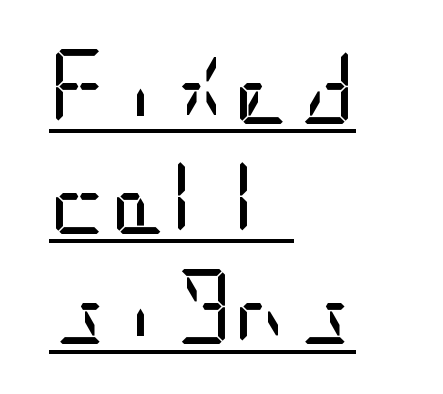
Is there any slant? The stems are plumb. Has an underline been added? It has. Observe the ordinary spacing: letters are neighbours, not strangers. The lines are quadded left.
